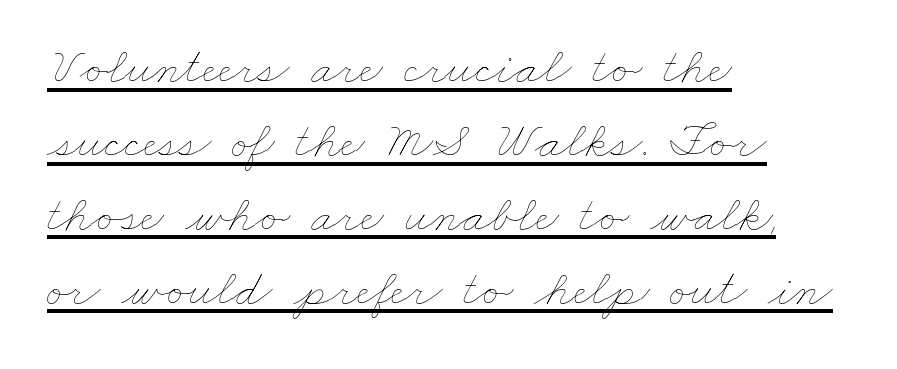
Caption: standard tracking, unaltered. The passage is arranged the way most books set body copy — flush left. Spacing verdict: proportional, widths tailored to each character. Regarding leading, the lines here are spaced in the standard way. Caption: face not bold, strokes unweighted. Has an underline been added? It has.
